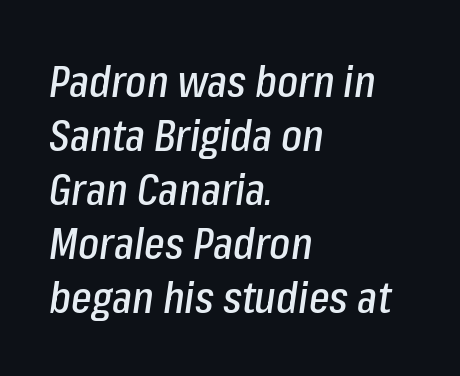
Q: Is the text italic (slanted)? A: Yes, it leans right by about 8 degrees.
Q: Is the text underlined? A: No.
Q: How is the paragraph aligned? A: Left-aligned.
Q: Is the spacing between letters normal or unusually wide? A: Normal.
Q: Width (condensed, normal, or wide)? A: Condensed.
Q: Stroke contrast? A: Low.
Q: x-height? A: Medium.
Q: Monospaced? A: No.
